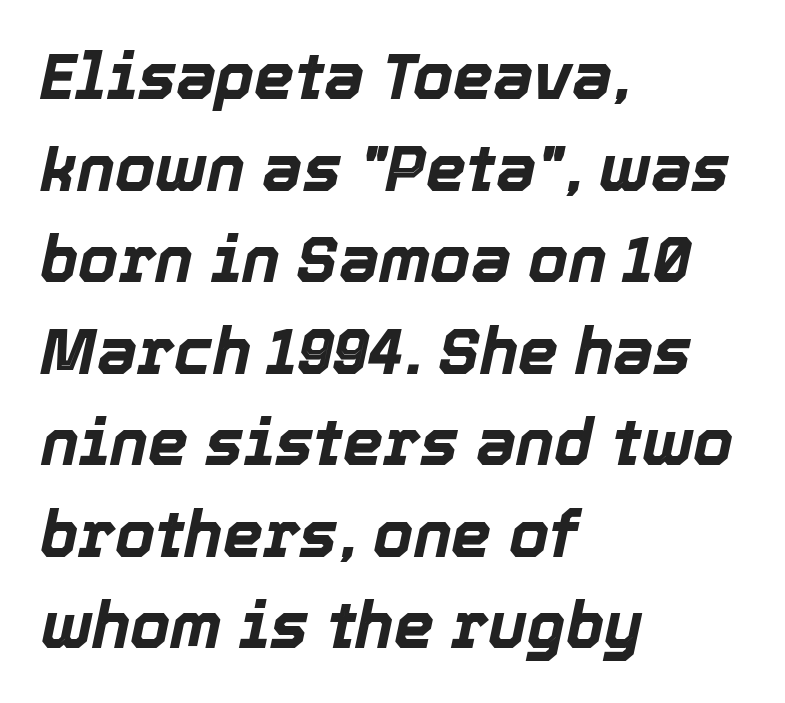
The image shows 64 px bold type, italic (leaning right); set left-aligned, normal line spacing (1.43x), normal letter spacing, not underlined; a medium x-height.
